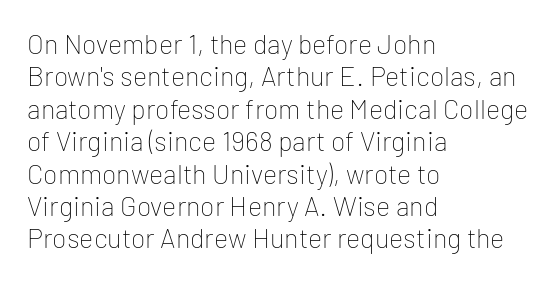
Q: Is the text bold? A: No.
Q: Is the text italic (slanted)? A: No, it is upright.
Q: Is the text underlined? A: No.
Q: How is the paragraph aligned? A: Left-aligned.
Q: Is the spacing between letters normal or unusually wide? A: Normal.
